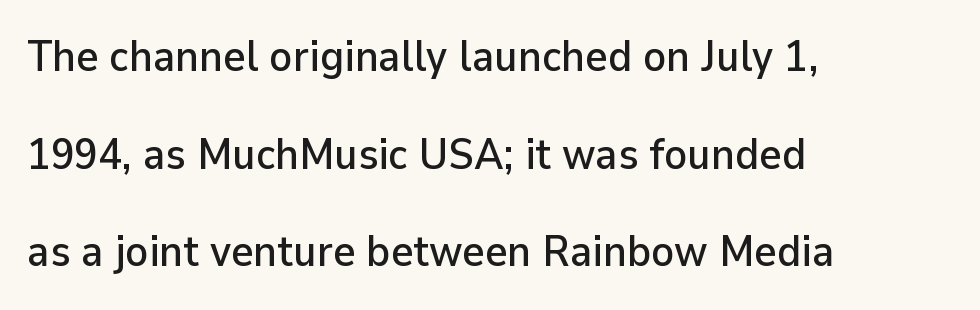
{"serif": "no", "italic": "no", "width": "normal", "stroke_contrast": "low", "x_height": "medium", "monospaced": "no", "underline": "no", "align": "left", "line_spacing": "loose", "line_spacing_ratio": 2.27, "letter_spacing": "normal", "letter_spacing_em": 0.0, "glyph_px": 43}
